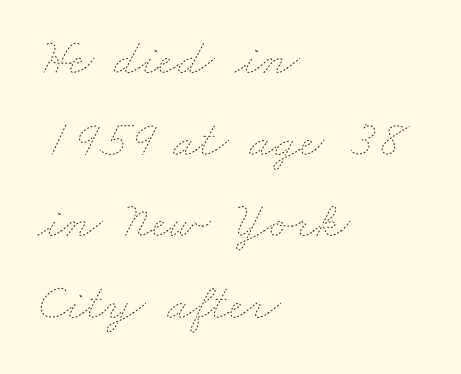
{"bold": "no", "weight": "thin", "width": "wide", "stroke_contrast": "low", "x_height": "small", "monospaced": "no", "underline": "no", "align": "left", "line_spacing": "normal", "line_spacing_ratio": 1.57, "letter_spacing": "normal", "letter_spacing_em": 0.0, "glyph_px": 52}
